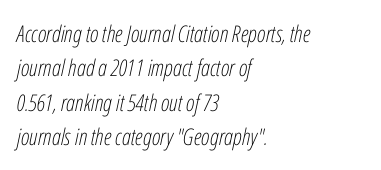
{"italic": "yes", "lean": "right", "slant_degrees": 12, "bold": "no", "underline": "no", "align": "left", "line_spacing": "normal", "line_spacing_ratio": 1.5, "letter_spacing": "normal", "letter_spacing_em": 0.0, "glyph_px": 23}
